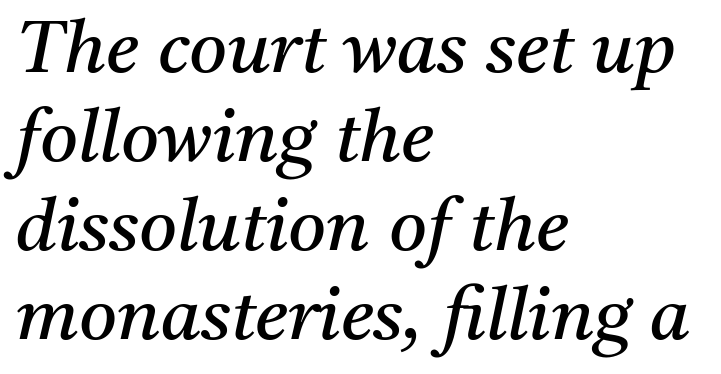
Stem width sits at or under what a default text font uses. The gap between lines stays unmarked. The face used here is proportionally spaced, like ordinary book or web type. Yep, that's italic — everything's leaning. There is no visible air inserted between adjacent glyphs. Every row of glyphs begins at an identical x-position on the left.
